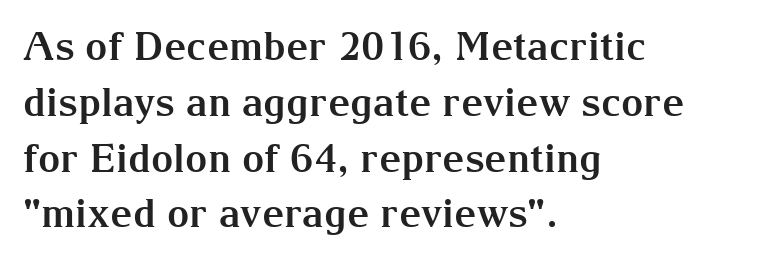
The characters display serif detailing at their extremities. Line starts are locked; line ends wander. Does extra space separate the letters? No, they use regular spacing. Typesetter's note: full bold, strokes at maximum text heaviness.
